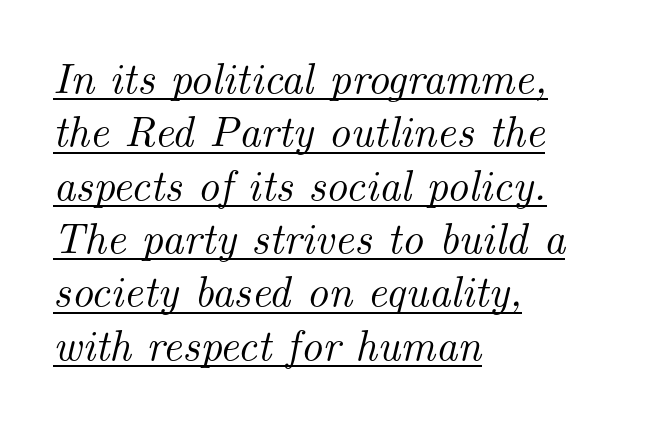
No extra tracking has been applied to these lines. This rendering uses left alignment, leaving the right contour irregular. Every word sits above its own underline. These lines are rendered in a variable-pitch font. Observe the serifs anchoring each vertical stroke in this sample. Slanted lettering throughout.
